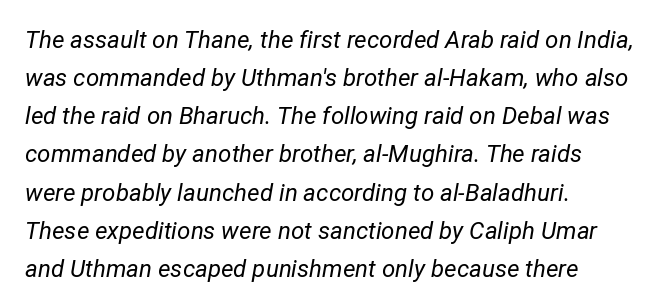
{"italic": "yes", "lean": "right", "slant_degrees": 12, "bold": "no", "underline": "no", "align": "left", "line_spacing": "normal", "line_spacing_ratio": 1.59, "letter_spacing": "normal", "letter_spacing_em": 0.0, "glyph_px": 24}
